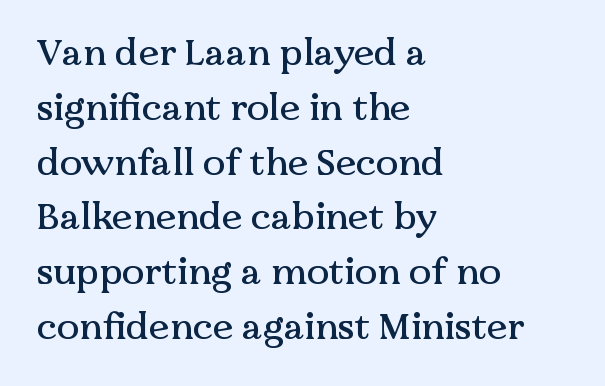
Q: Is the text italic (slanted)? A: No, it is upright.
Q: Is the typeface a serif or a sans-serif typeface? A: Serif.
Q: Is the text underlined? A: No.
Q: How is the paragraph aligned? A: Left-aligned.
Q: Is the spacing between letters normal or unusually wide? A: Normal.
Q: Is the spacing between lines tight, normal or loose? A: Normal.
Q: Width (condensed, normal, or wide)? A: Normal.
Q: Stroke contrast? A: Medium.
Q: x-height? A: Medium.
Q: Monospaced? A: No.
